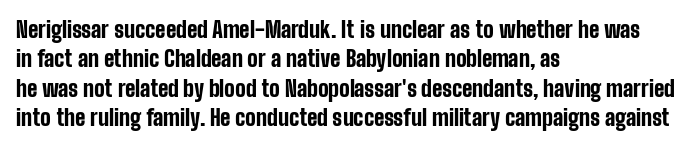
The image shows 22 px bold type, upright; set left-aligned, normal line spacing (1.33x), normal letter spacing, not underlined.
